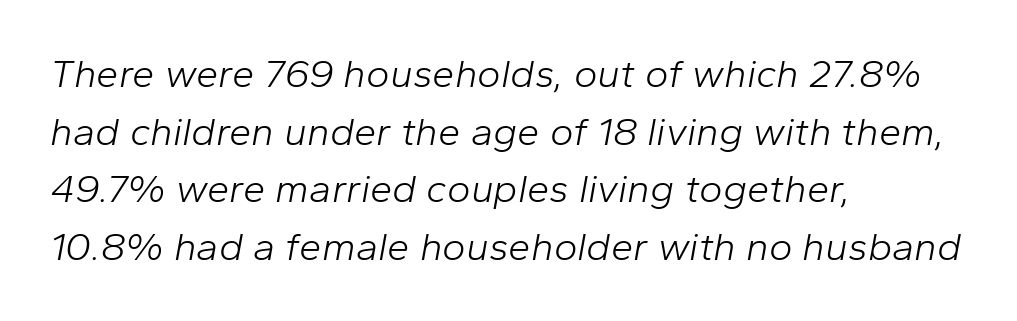
{"italic": "yes", "lean": "right", "slant_degrees": 10, "bold": "no", "weight": "light", "width": "normal", "stroke_contrast": "low", "x_height": "medium", "monospaced": "no", "underline": "no", "align": "left", "line_spacing": "normal", "line_spacing_ratio": 1.44, "letter_spacing": "normal", "letter_spacing_em": 0.0, "glyph_px": 40}
